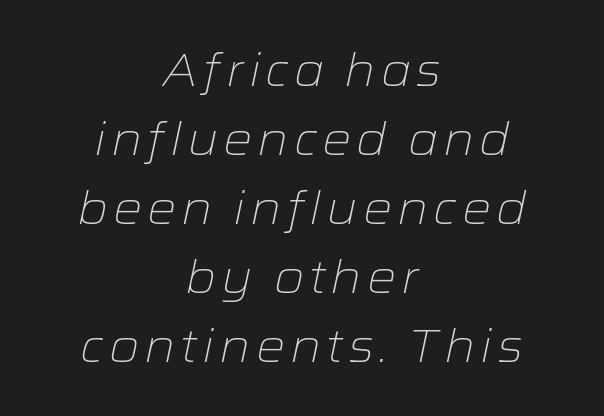
The image shows 46 px light, wide type, italic (leaning right); set centered, normal line spacing (1.5x), not underlined; low stroke contrast and a medium x-height.
